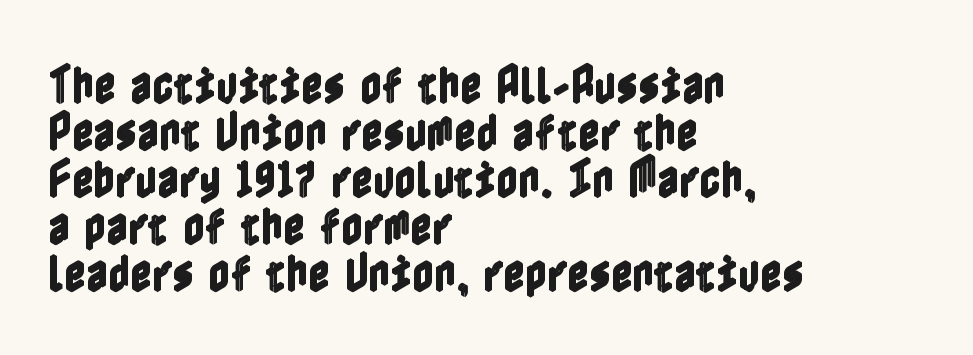
Q: Is the text italic (slanted)? A: No, it is upright.
Q: Is the text underlined? A: No.
Q: How is the paragraph aligned? A: Left-aligned.
Q: Is the spacing between letters normal or unusually wide? A: Normal.
Q: Is the spacing between lines tight, normal or loose? A: Tight.
Q: Width (condensed, normal, or wide)? A: Condensed.
Q: x-height? A: Medium.
